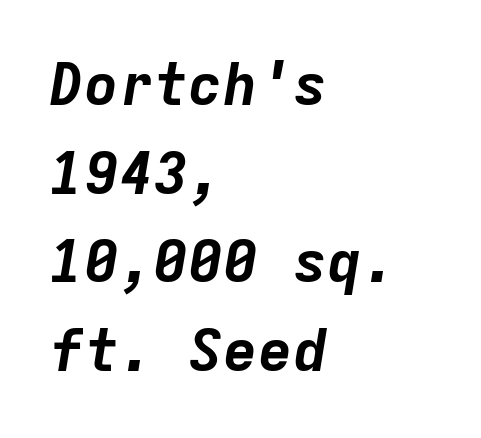
The image shows 58 px bold type, italic (leaning right), monospaced; set left-aligned, normal line spacing (1.53x), normal letter spacing, not underlined; low stroke contrast and a medium x-height.
